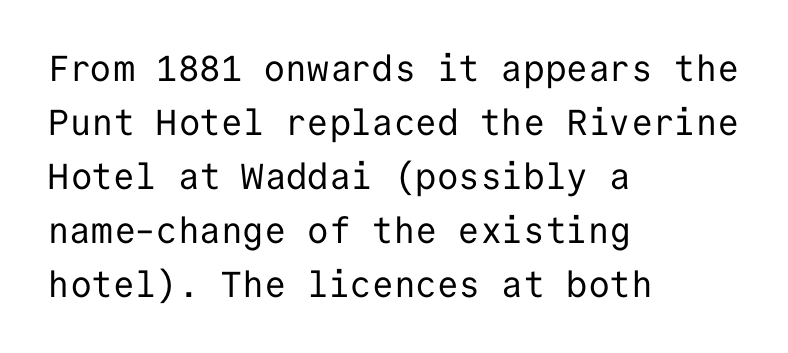
Q: Is the text bold? A: No.
Q: Is the text italic (slanted)? A: No, it is upright.
Q: Is the typeface a serif or a sans-serif typeface? A: Sans-serif.
Q: Is the text underlined? A: No.
Q: How is the paragraph aligned? A: Left-aligned.
Q: Is the spacing between letters normal or unusually wide? A: Normal.
Q: Is the spacing between lines tight, normal or loose? A: Normal.
Q: Width (condensed, normal, or wide)? A: Normal.
Q: Stroke contrast? A: Low.
Q: x-height? A: Medium.
Q: Monospaced? A: Yes.
